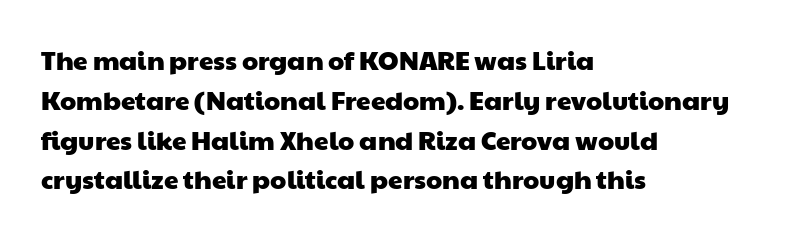
{"underline": "no", "align": "left", "line_spacing": "normal", "line_spacing_ratio": 1.53, "letter_spacing": "normal", "letter_spacing_em": 0.0, "glyph_px": 26}
